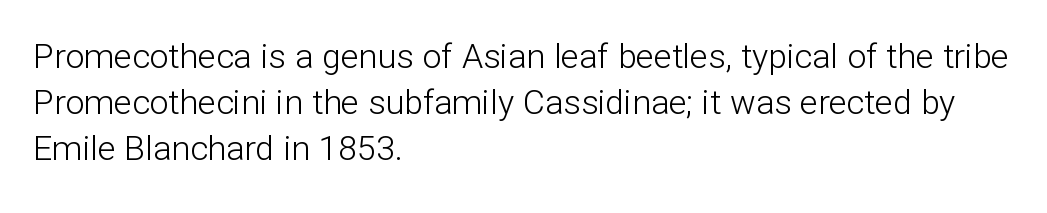
{"serif": "no", "italic": "no", "bold": "no", "weight": "light", "width": "normal", "stroke_contrast": "low", "x_height": "medium", "monospaced": "no", "underline": "no", "align": "left", "line_spacing": "normal", "line_spacing_ratio": 1.36, "letter_spacing": "normal", "letter_spacing_em": 0.0, "glyph_px": 34}
